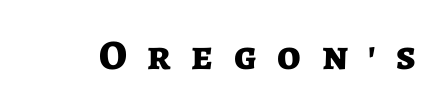
Q: Is the text bold? A: Yes.
Q: Is the text italic (slanted)? A: No, it is upright.
Q: Is the typeface a serif or a sans-serif typeface? A: Sans-serif.
Q: Is the text underlined? A: No.
Q: Is the spacing between letters normal or unusually wide? A: Unusually wide.
Q: Width (condensed, normal, or wide)? A: Normal.
Q: Stroke contrast? A: Low.
Q: x-height? A: Medium.
Q: Monospaced? A: No.
